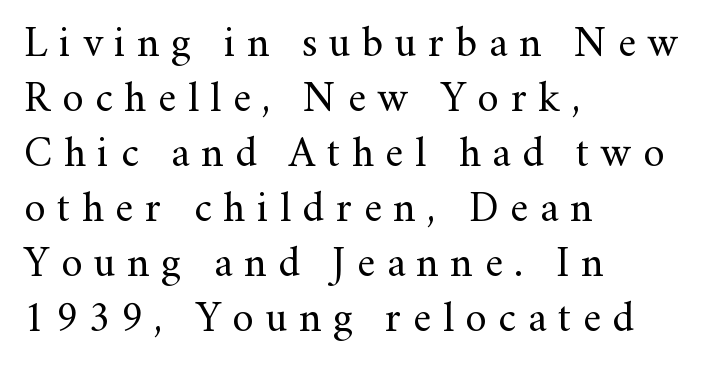
Every stem runs plumb, perpendicular to the baseline. Teacher's note: observe the even left margin — that is flush-left alignment. Quick note: underline off. A typesetter would call this heavily tracked-out type. Note the varied advance widths — an 'i' is clearly narrower than an 'm'. Leading matches the norm, producing a regular column.
